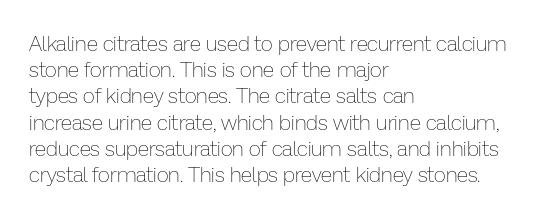
The image shows 21 px text type, upright; set left-aligned, normal line spacing (1.25x), normal letter spacing, not underlined.
